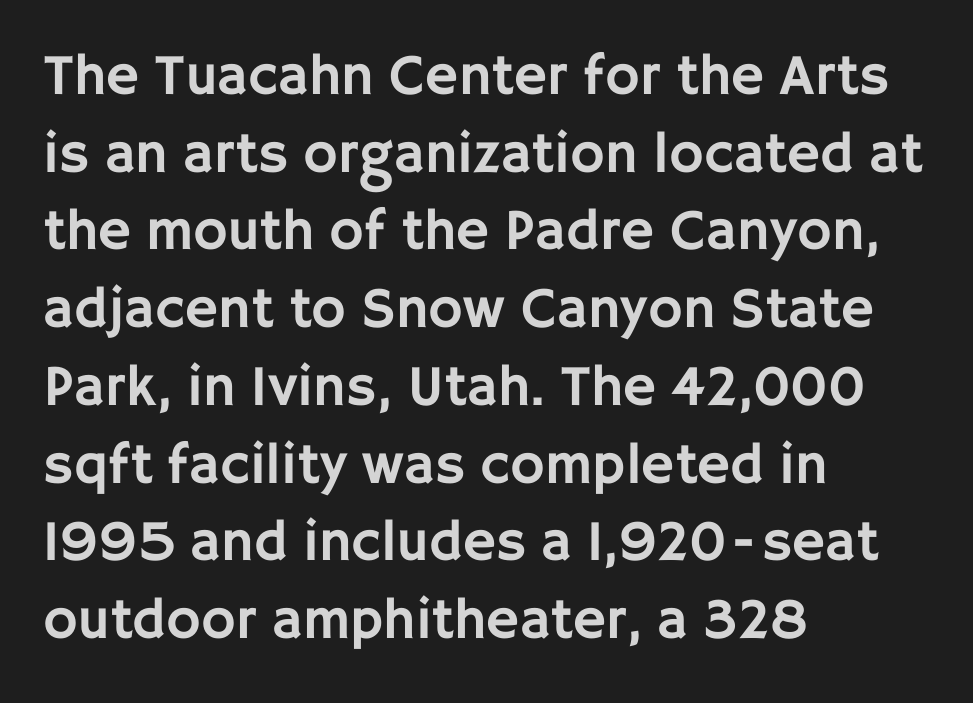
Q: Is the text italic (slanted)? A: No, it is upright.
Q: Is the typeface a serif or a sans-serif typeface? A: Sans-serif.
Q: Is the text underlined? A: No.
Q: How is the paragraph aligned? A: Left-aligned.
Q: Is the spacing between letters normal or unusually wide? A: Normal.
Q: Is the spacing between lines tight, normal or loose? A: Normal.
Q: Width (condensed, normal, or wide)? A: Normal.
Q: Stroke contrast? A: Low.
Q: x-height? A: Large.
Q: Monospaced? A: No.
